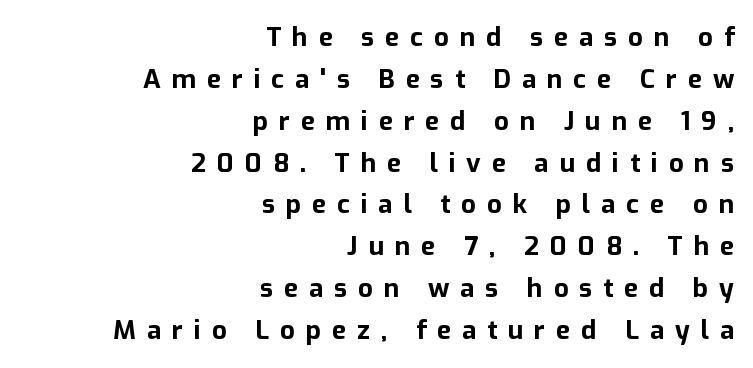
{"italic": "no", "bold": "yes", "underline": "no", "align": "right", "line_spacing": "normal", "line_spacing_ratio": 1.61, "letter_spacing": "wide", "letter_spacing_em": 0.42, "glyph_px": 26}
